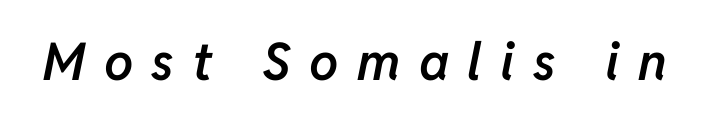
Type without underlining. These lines were composed using italics. Letter spacing: wide. The rendering uses natural spacing where letterforms have individual widths.
